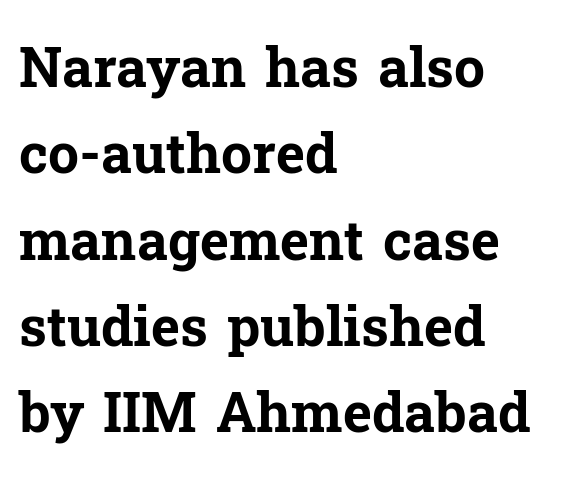
{"serif": "yes", "italic": "no", "bold": "yes", "weight": "bold", "width": "normal", "stroke_contrast": "low", "x_height": "medium", "monospaced": "no", "underline": "no", "align": "left", "line_spacing": "normal", "line_spacing_ratio": 1.57, "letter_spacing": "normal", "letter_spacing_em": 0.0, "glyph_px": 55}
